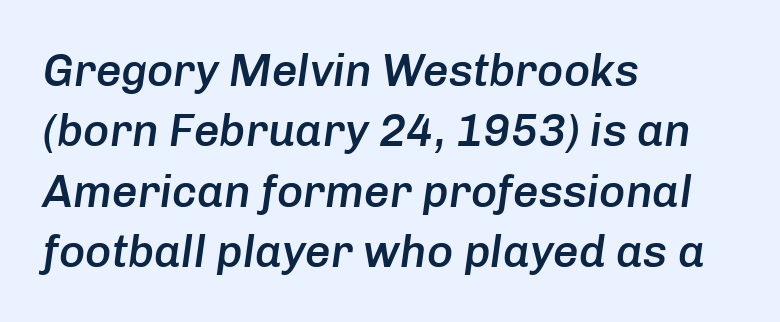
Q: Is the text bold? A: Semi-bold.
Q: Is the text italic (slanted)? A: Yes, it leans right by about 8 degrees.
Q: Is the text underlined? A: No.
Q: How is the paragraph aligned? A: Left-aligned.
Q: Is the spacing between letters normal or unusually wide? A: Normal.
Q: Is the spacing between lines tight, normal or loose? A: Normal.
Q: Width (condensed, normal, or wide)? A: Normal.
Q: Stroke contrast? A: Low.
Q: x-height? A: Medium.
Q: Monospaced? A: No.
